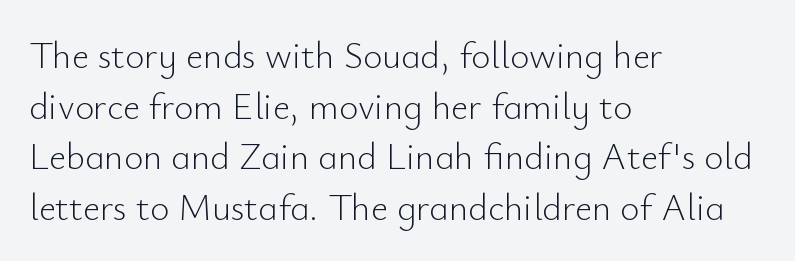
Horizontally, the lines are justified to the leading edge only. Inter-character spacing is left at the font's built-in metrics. Does the lettering tilt? It doesn't — this is upright. Proportional: the letters do not fall into vertical columns.
